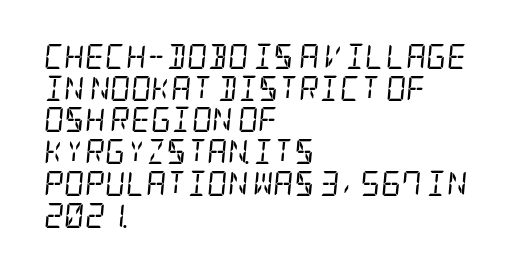
The image shows 25 px text type, italic (leaning right); set left-aligned, normal line spacing (1.27x), normal letter spacing, not underlined.
